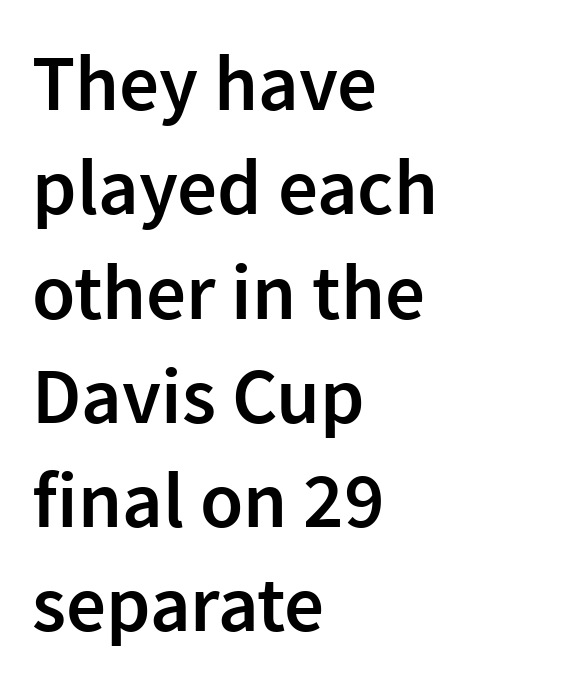
The image shows 79 px semibold sans-serif type, upright; set left-aligned, normal line spacing (1.32x), normal letter spacing, not underlined; a medium x-height.
